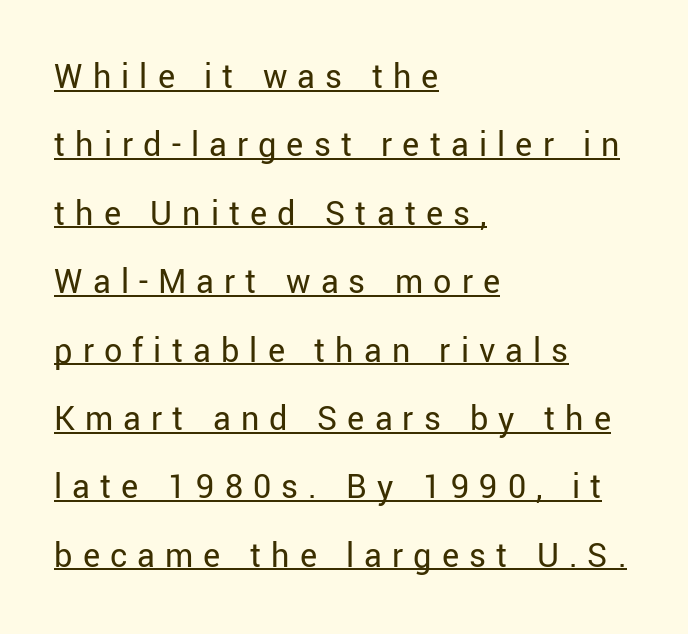
Left-aligned paragraph, ragged on the right. Upright lettering throughout. Regarding leading, the lines here are spaced well apart. Tracking here is generous; glyphs stand well apart from one another. The string is rendered with underlining switched on.
